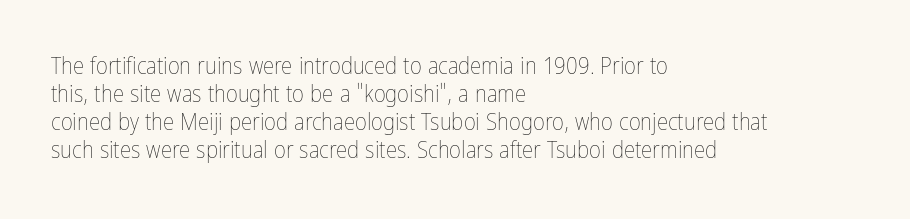
The image shows 23 px text type, upright; set left-aligned, line spacing 1.22x, normal letter spacing, not underlined.
